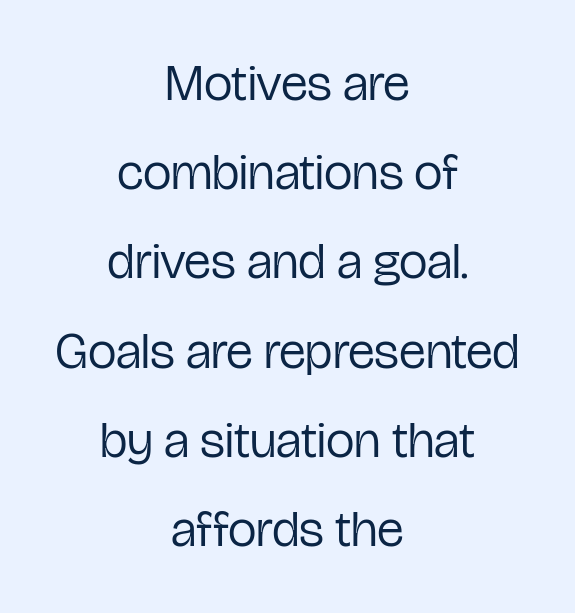
A typesetter would mark this as roman, not italic. Alignment: centered. The rendering uses natural spacing where letterforms have individual widths. The glyphs are unaccompanied by any horizontal stroke below them.
